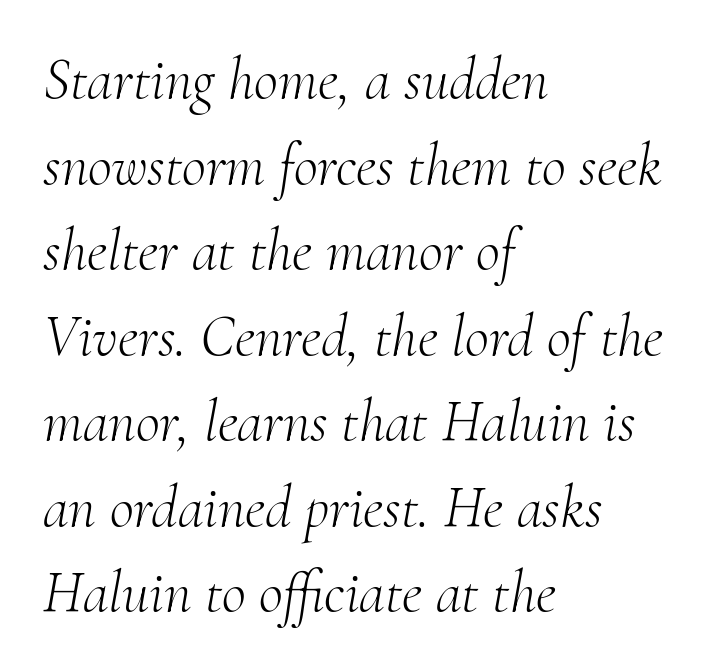
{"serif": "yes", "italic": "yes", "lean": "right", "slant_degrees": 10, "bold": "no", "weight": "light", "width": "normal", "stroke_contrast": "medium", "x_height": "small", "monospaced": "no", "underline": "no", "align": "left", "line_spacing": "normal", "line_spacing_ratio": 1.45, "letter_spacing": "normal", "letter_spacing_em": 0.0, "glyph_px": 59}
